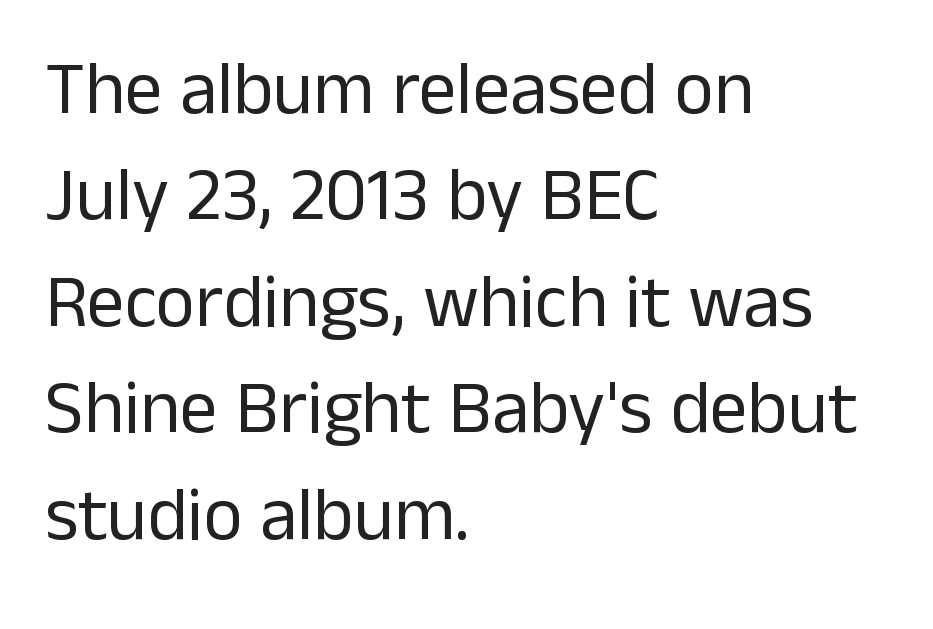
The image shows 75 px regular-weight sans-serif type, upright; set left-aligned, normal line spacing (1.42x), normal letter spacing, not underlined; low stroke contrast and a medium x-height.
